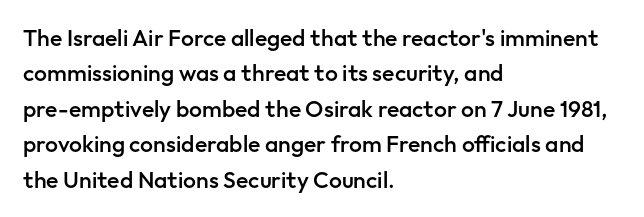
Q: Is the text bold? A: Semi-bold.
Q: Is the text italic (slanted)? A: No, it is upright.
Q: Is the text underlined? A: No.
Q: How is the paragraph aligned? A: Left-aligned.
Q: Is the spacing between letters normal or unusually wide? A: Normal.
Q: Is the spacing between lines tight, normal or loose? A: Normal.
